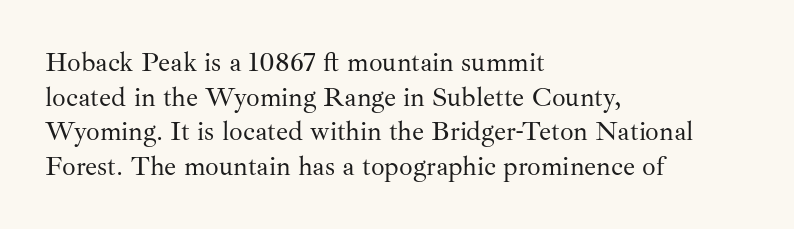
The block of text has a typical density, with ordinary space between rows. Which margin do the lines hug? The left one — the right edge is uneven. The space directly below the letters is spotless. This is the regular roman posture of the typeface. Does extra space separate the letters? No, they use regular spacing.
